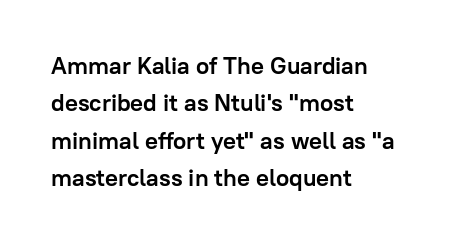
The image shows 24 px bold type, upright; set left-aligned, normal line spacing (1.56x), normal letter spacing, not underlined.
